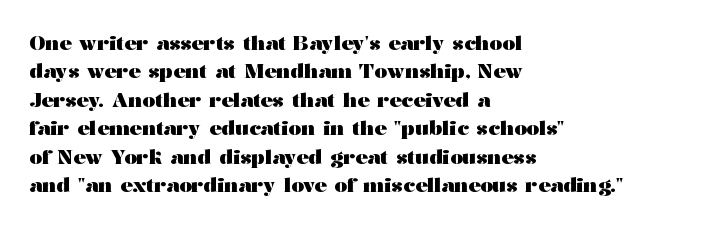
Has an underline been added? It has not. Here the glyphs are tracked normally, forming tight word shapes. Compared with typical paragraphs, the rows here are spaced about the same. The characters look thick and weighty, a clear bold.
